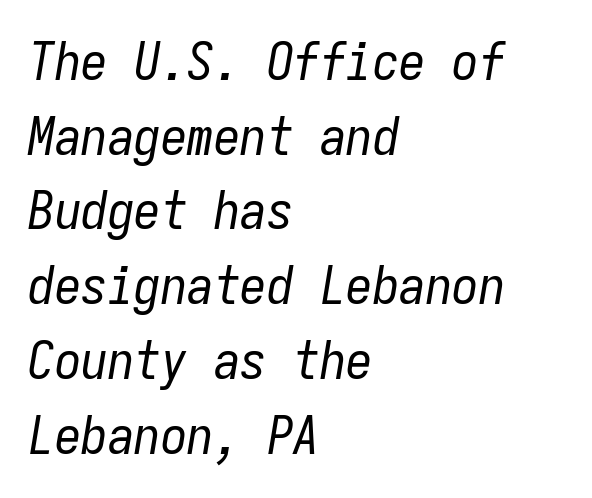
The image shows 53 px regular-weight, condensed type, italic (leaning right), monospaced; set left-aligned, normal line spacing (1.41x), normal letter spacing, not underlined; low stroke contrast and a medium x-height.
